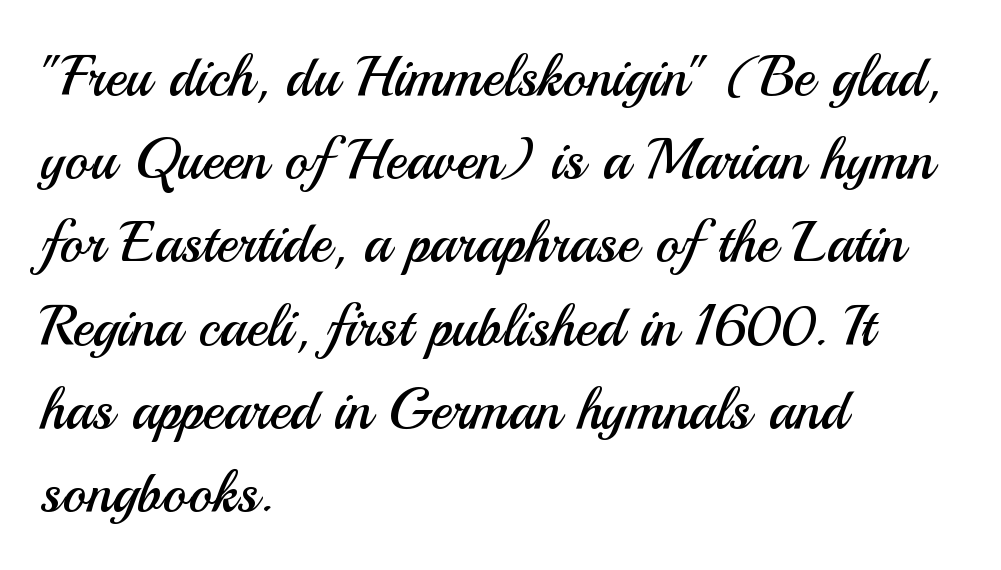
Is the block centered? No — it sits flush against the left margin. The font family rendered here belongs to the sans-serif group. The string is rendered with underlining switched off.
